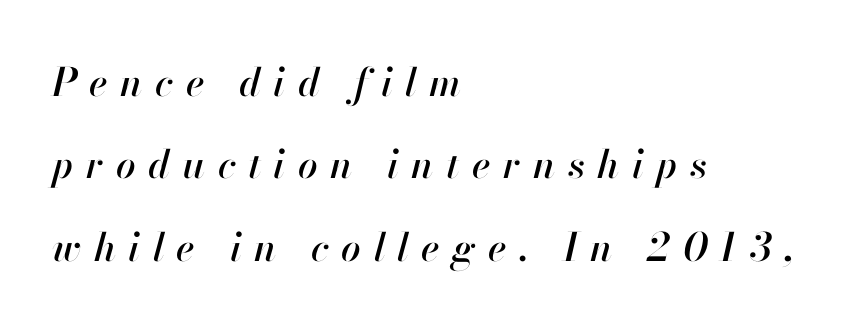
{"italic": "yes", "lean": "right", "slant_degrees": 13, "width": "normal", "stroke_contrast": "high", "x_height": "small", "monospaced": "no", "underline": "no", "align": "left", "line_spacing": "loose", "line_spacing_ratio": 2.11, "letter_spacing": "wide", "letter_spacing_em": 0.32, "glyph_px": 39}
